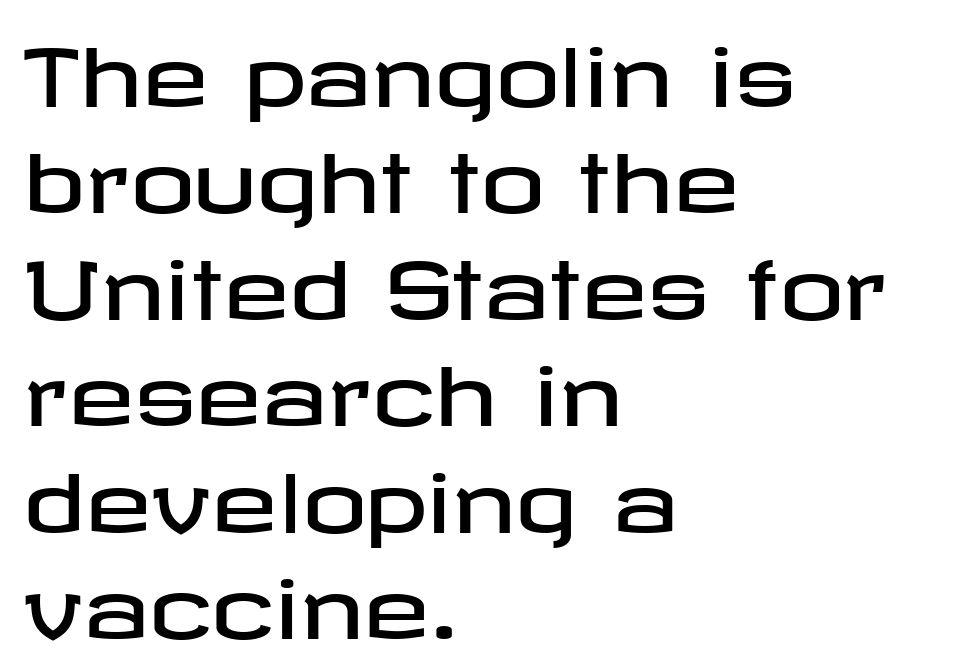
Q: Is the text italic (slanted)? A: No, it is upright.
Q: Is the typeface a serif or a sans-serif typeface? A: Sans-serif.
Q: Is the text underlined? A: No.
Q: How is the paragraph aligned? A: Left-aligned.
Q: Is the spacing between letters normal or unusually wide? A: Normal.
Q: Is the spacing between lines tight, normal or loose? A: Normal.
Q: Width (condensed, normal, or wide)? A: Wide.
Q: Stroke contrast? A: Low.
Q: x-height? A: Medium.
